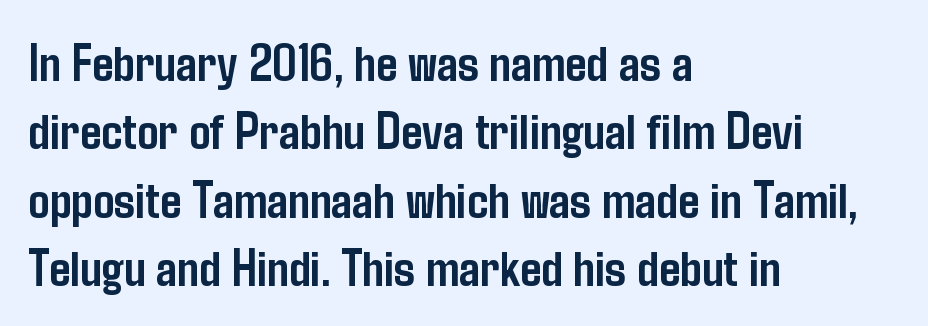
{"serif": "no", "italic": "no", "bold": "yes", "weight": "semibold", "width": "condensed", "stroke_contrast": "low", "x_height": "medium", "monospaced": "no", "underline": "no", "align": "left", "line_spacing": "normal", "line_spacing_ratio": 1.29, "letter_spacing": "normal", "letter_spacing_em": 0.0, "glyph_px": 53}
